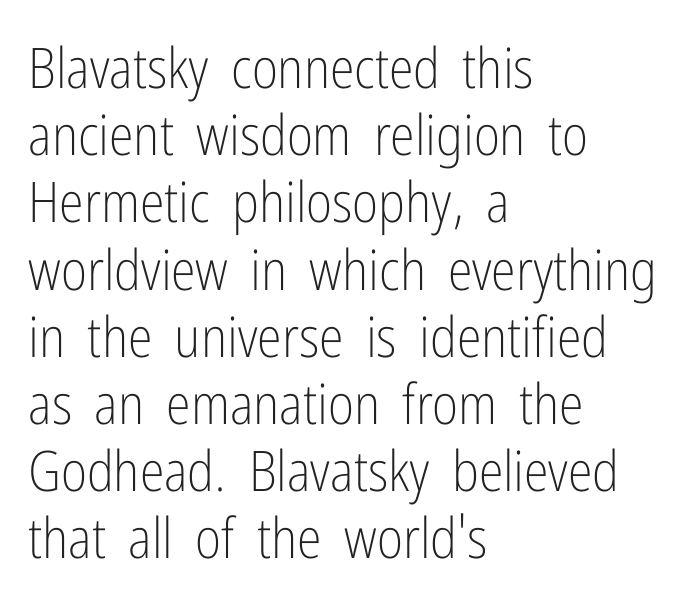
Q: Is the text bold? A: No.
Q: Is the text italic (slanted)? A: No, it is upright.
Q: Is the typeface a serif or a sans-serif typeface? A: Sans-serif.
Q: Is the text underlined? A: No.
Q: How is the paragraph aligned? A: Left-aligned.
Q: Is the spacing between letters normal or unusually wide? A: Normal.
Q: Width (condensed, normal, or wide)? A: Condensed.
Q: Stroke contrast? A: Low.
Q: x-height? A: Medium.
Q: Monospaced? A: No.
